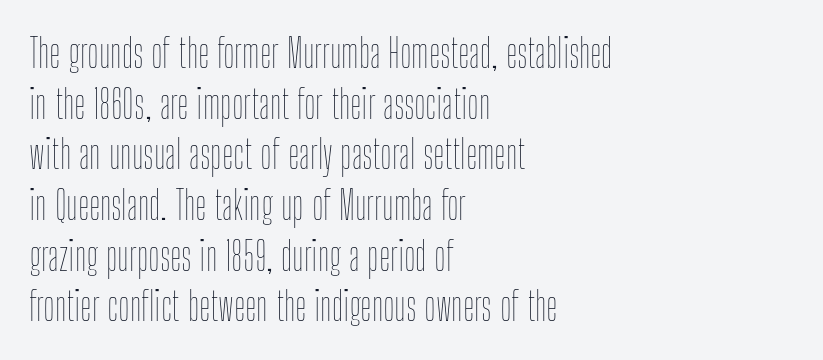
This is not heavy type; no bold has been used. Visually the block forms a straight wall on the left and a jagged coastline on the right. Default kerning and tracking; the words read as compact shapes. Nobody drew a line under any word here.
